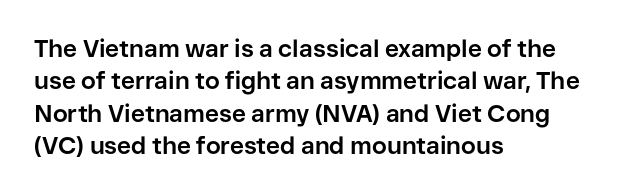
The image shows 24 px bold type, upright; set left-aligned, normal line spacing (1.35x), normal letter spacing, not underlined.
